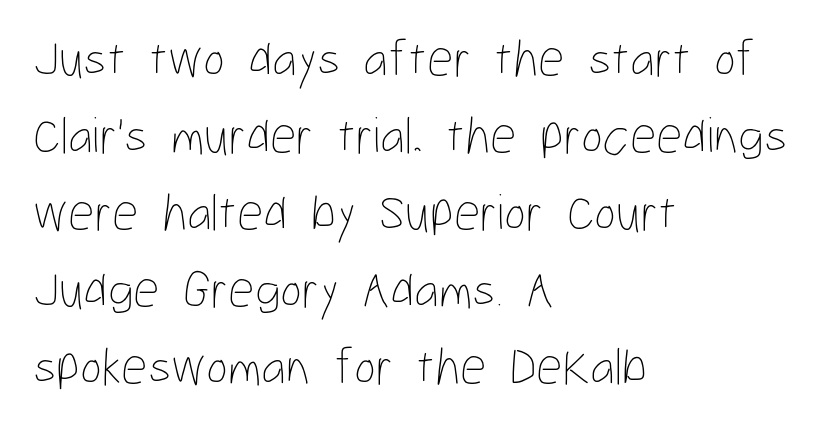
Q: Is the text bold? A: No.
Q: Is the text italic (slanted)? A: No, it is upright.
Q: Is the text underlined? A: No.
Q: How is the paragraph aligned? A: Left-aligned.
Q: Is the spacing between letters normal or unusually wide? A: Normal.
Q: Is the spacing between lines tight, normal or loose? A: Normal.
Q: Width (condensed, normal, or wide)? A: Condensed.
Q: Stroke contrast? A: Low.
Q: x-height? A: Medium.
Q: Monospaced? A: No.
